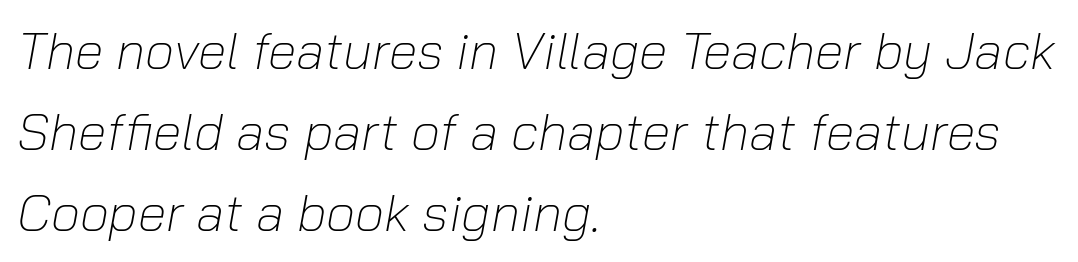
Q: Is the text bold? A: No.
Q: Is the text italic (slanted)? A: Yes, it leans right by about 10 degrees.
Q: Is the text underlined? A: No.
Q: How is the paragraph aligned? A: Left-aligned.
Q: Is the spacing between letters normal or unusually wide? A: Normal.
Q: Is the spacing between lines tight, normal or loose? A: Normal.
Q: Width (condensed, normal, or wide)? A: Normal.
Q: Stroke contrast? A: Low.
Q: x-height? A: Medium.
Q: Monospaced? A: No.
